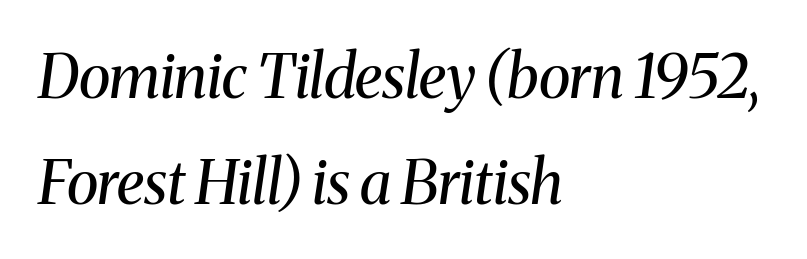
Is the stroke heavy? The answer is a plain regular-or-lighter. The face used here is proportionally spaced, like ordinary book or web type. Letterform terminals end in serifs throughout the passage. Descender tails drop into unmarked territory. Quick note: italic. The rendering anchors every line to the left-hand side.
